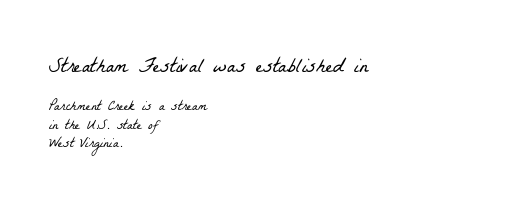
{"bold": "no", "underline": "no", "align": "left", "line_spacing": "normal", "line_spacing_ratio": 1.34, "letter_spacing": "normal", "letter_spacing_em": 0.0, "larger_block": "first", "size_ratio": 1.5, "glyph_px": 21}
